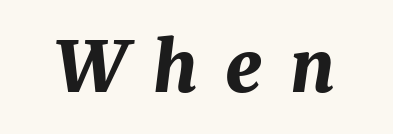
Q: Is the text bold? A: Yes.
Q: Is the text italic (slanted)? A: Yes, it leans right by about 7 degrees.
Q: Is the text underlined? A: No.
Q: Is the spacing between letters normal or unusually wide? A: Unusually wide.
Q: Width (condensed, normal, or wide)? A: Normal.
Q: Stroke contrast? A: Medium.
Q: x-height? A: Medium.
Q: Monospaced? A: No.
